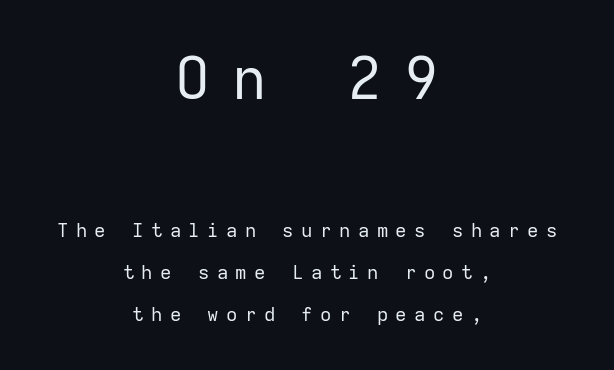
Q: Is the text bold? A: No.
Q: Is the text italic (slanted)? A: No, it is upright.
Q: Is the typeface a serif or a sans-serif typeface? A: Sans-serif.
Q: Is the text underlined? A: No.
Q: How is the paragraph aligned? A: Centered.
Q: Is the spacing between letters normal or unusually wide? A: Unusually wide.
Q: Is the spacing between lines tight, normal or loose? A: Loose.
Q: Which block of text is set in a larger size, the first (top) or the second (bottom)? A: The first (top) one.
Q: Width (condensed, normal, or wide)? A: Normal.
Q: Stroke contrast? A: Low.
Q: x-height? A: Medium.
Q: Monospaced? A: Yes.
